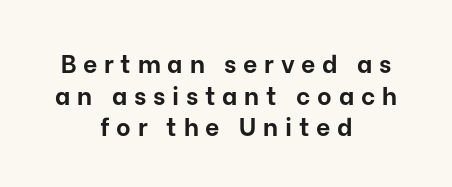
What stands out about the letter spacing? Its width — letters are far apart. This is roman type, the default non-slanted kind. This is heavy type, rendered in bold. Horizontal alignment here is central, giving a formal, balanced look. Leading matches the norm, producing a regular column. The zone under the glyphs is completely vacant.
